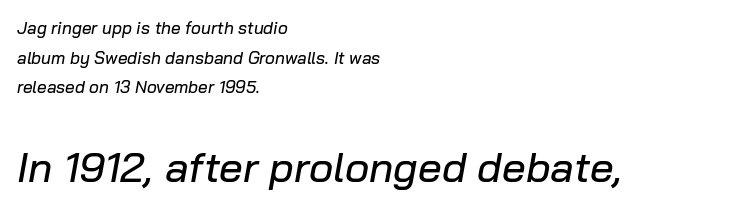
The image shows 42 px text type, italic (leaning right); set left-aligned, line spacing 1.75x, normal letter spacing, not underlined; the second (bottom) block is 2.47x larger; low stroke contrast and a medium x-height.
